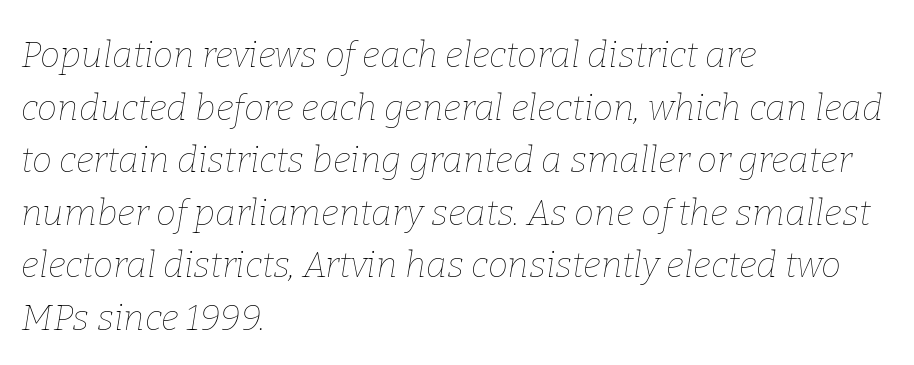
Q: Is the text bold? A: No.
Q: Is the text italic (slanted)? A: Yes, it leans right by about 9 degrees.
Q: Is the text underlined? A: No.
Q: How is the paragraph aligned? A: Left-aligned.
Q: Is the spacing between letters normal or unusually wide? A: Normal.
Q: Is the spacing between lines tight, normal or loose? A: Normal.
Q: Width (condensed, normal, or wide)? A: Normal.
Q: Stroke contrast? A: Low.
Q: x-height? A: Medium.
Q: Monospaced? A: No.
